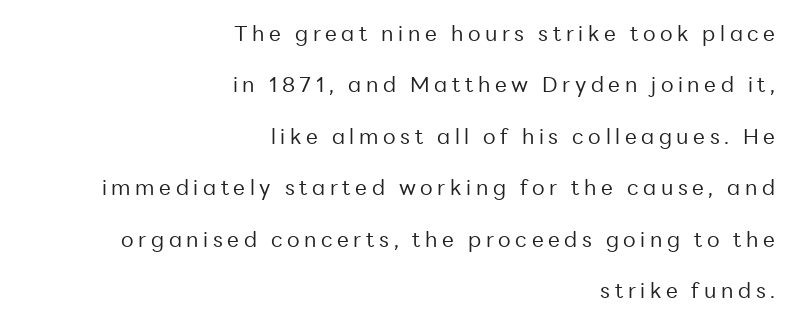
{"italic": "no", "bold": "no", "underline": "no", "align": "right", "line_spacing": "loose", "line_spacing_ratio": 2.45, "letter_spacing": "wide", "letter_spacing_em": 0.22, "glyph_px": 21}
